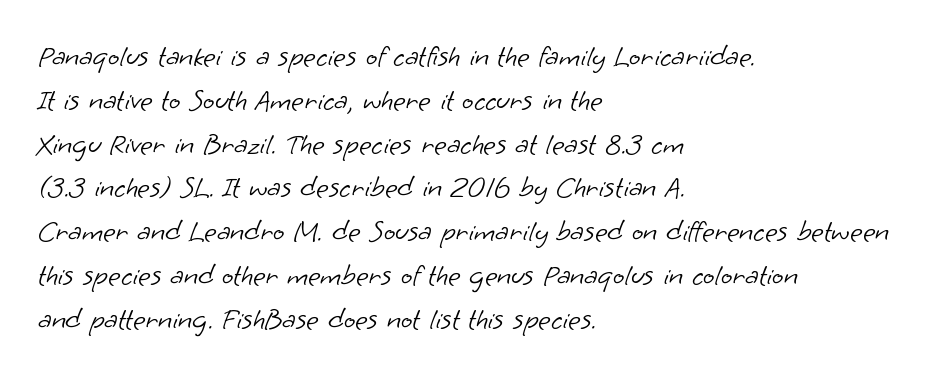
Caption: multi-line text, flush left, ragged right. Words appear dense and cohesive because spacing is normal. These lines sit exactly where default settings would place them. The characters are drawn with everyday or finer stroke widths. A typesetter would call this proportional, since set widths differ per character.
